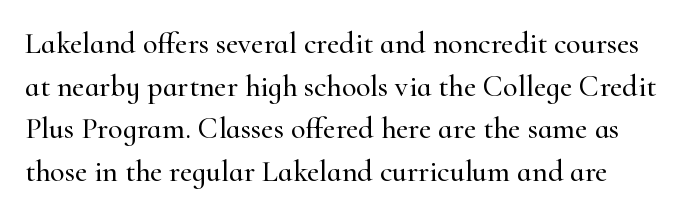
Q: Is the text italic (slanted)? A: No, it is upright.
Q: Is the typeface a serif or a sans-serif typeface? A: Serif.
Q: Is the text underlined? A: No.
Q: Is the spacing between letters normal or unusually wide? A: Normal.
Q: Is the spacing between lines tight, normal or loose? A: Normal.
Q: Width (condensed, normal, or wide)? A: Normal.
Q: Stroke contrast? A: High.
Q: x-height? A: Small.
Q: Monospaced? A: No.
